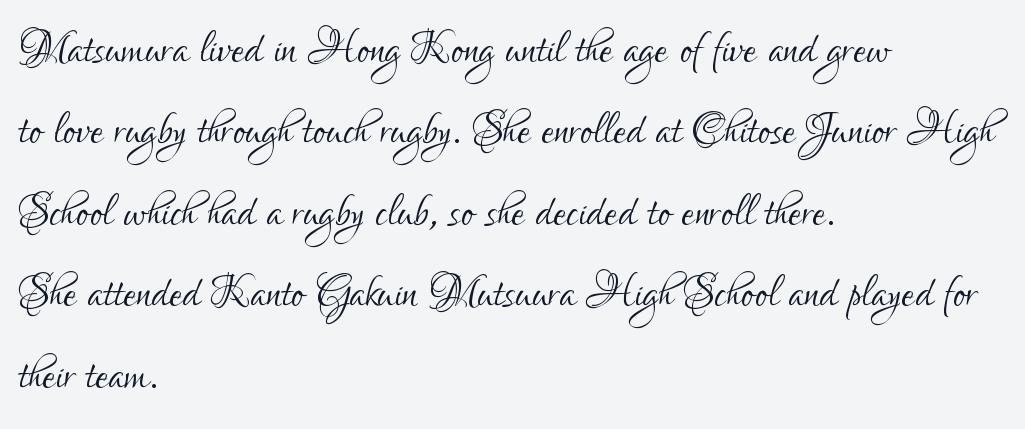
Honestly, the row spacing looks completely unremarkable. Horizontally, the lines are justified to the leading edge only. The designer went with a sans here, leaving each stem footless. Each letter keeps its own natural width here, so spacing adapts to shape. No heavy texture on the line: the type isn't bold.
